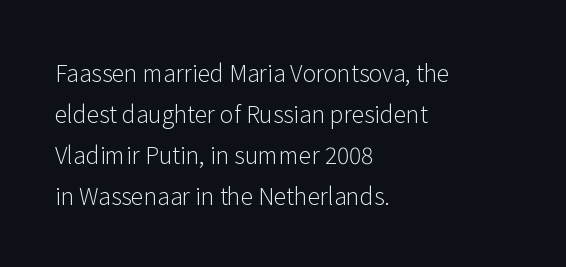
Plain, unruled lines of type. Does extra space separate the letters? No, they use regular spacing. Characters remain perfectly vertical along every line. Is the type heavy? It reads as light-to-regular instead. Casual observation: everything's shoved over to the left.
